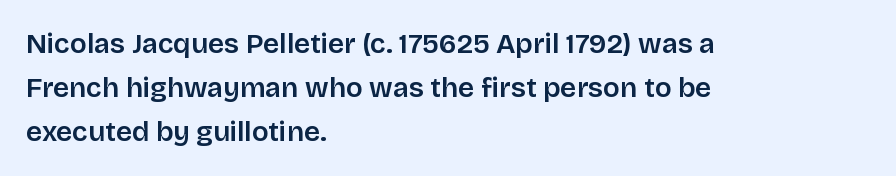
The image shows 28 px sans-serif type, upright; set left-aligned, normal line spacing (1.58x), normal letter spacing, not underlined; low stroke contrast and a large x-height.
